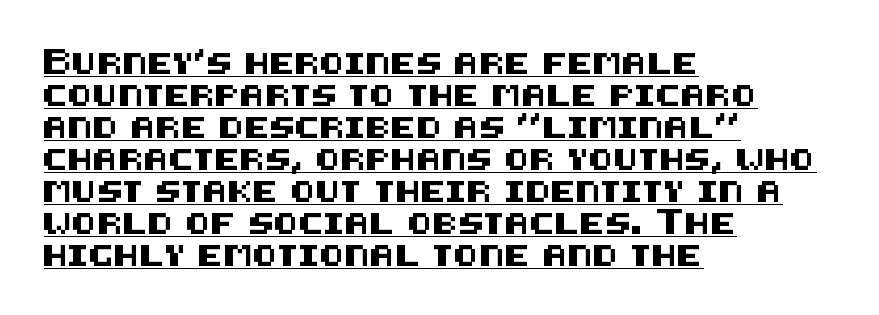
The image shows 21 px text type, upright; set left-aligned, normal line spacing (1.52x), normal letter spacing, underlined.
